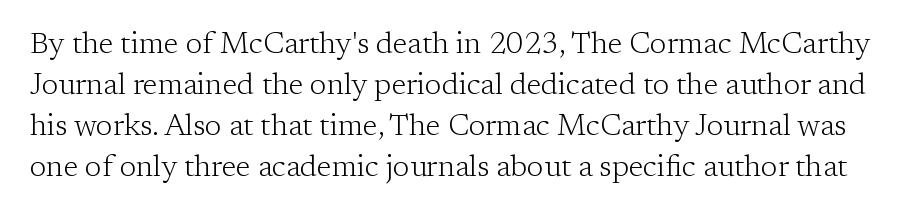
{"serif": "yes", "italic": "no", "bold": "no", "weight": "light", "width": "normal", "stroke_contrast": "low", "x_height": "medium", "monospaced": "no", "underline": "no", "line_spacing": "normal", "line_spacing_ratio": 1.37, "letter_spacing": "normal", "letter_spacing_em": 0.0, "glyph_px": 30}
